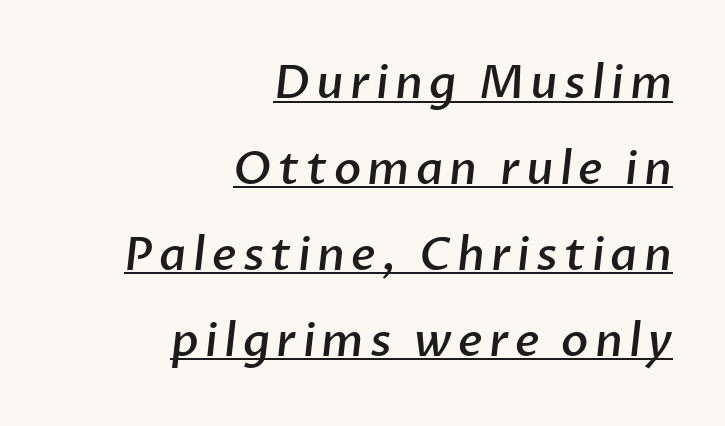
Q: Is the text bold? A: Semi-bold.
Q: Is the typeface a serif or a sans-serif typeface? A: Sans-serif.
Q: Is the text underlined? A: Yes.
Q: How is the paragraph aligned? A: Right-aligned.
Q: Is the spacing between lines tight, normal or loose? A: Loose.
Q: Width (condensed, normal, or wide)? A: Normal.
Q: Stroke contrast? A: Low.
Q: x-height? A: Medium.
Q: Monospaced? A: No.
